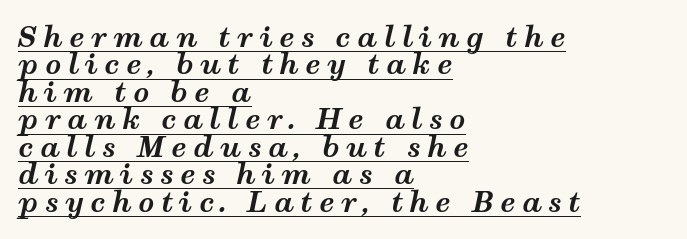
Compared with ordinary roman type, these characters are visibly tilted. A dark, heavy texture on the line: the type is bold. The glyphs are accompanied by a horizontal stroke just below them. Is the letter spacing exaggerated? Yes — the characters are pushed far apart. One-word summary of the alignment: left.
